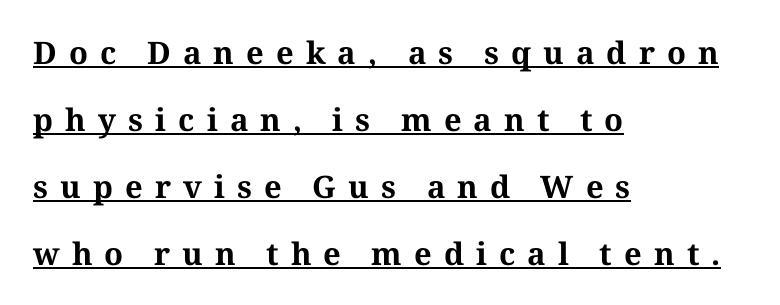
The image shows 31 px bold serif type, upright; set left-aligned, loose line spacing (2.16x), unusually wide letter spacing (+0.39 em), underlined; medium stroke contrast and a medium x-height.
